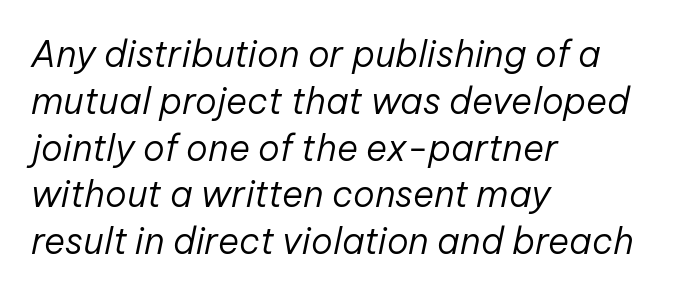
Has an underline been added? It has not. The letters sit at their default tracking, neither squeezed nor spread. Teacher's note: observe the even left margin — that is flush-left alignment. Reading down the column, the eye jumps a familiar distance to each next line. Yep, that's italic — everything's leaning.
